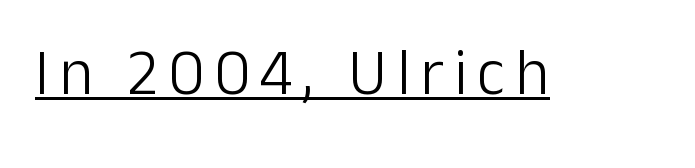
{"serif": "no", "italic": "no", "bold": "no", "weight": "light", "width": "normal", "stroke_contrast": "low", "x_height": "medium", "monospaced": "no", "underline": "yes", "glyph_px": 65}
